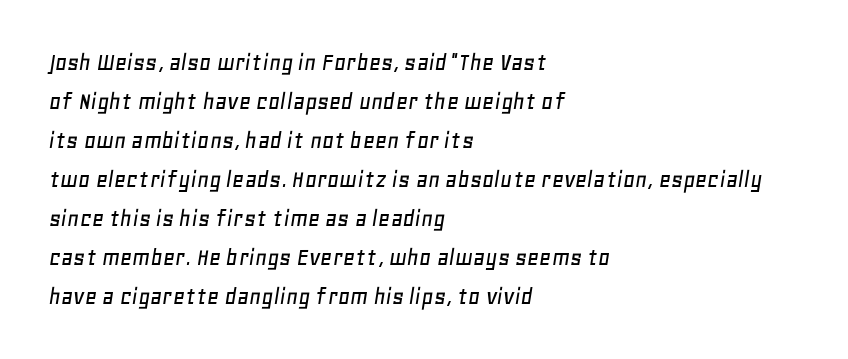
The image shows 26 px text type, italic (leaning right); set left-aligned, normal line spacing (1.5x), normal letter spacing, not underlined.
